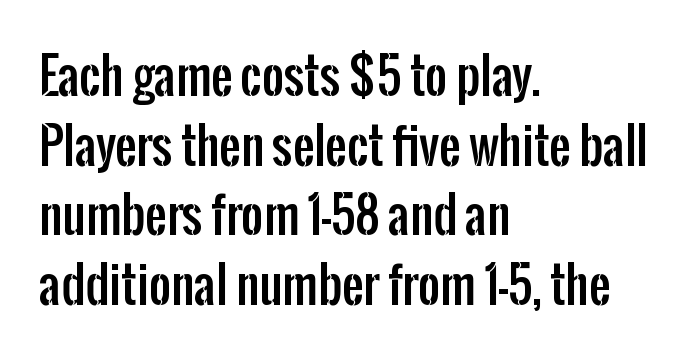
The image shows 48 px condensed sans-serif type, upright; set left-aligned, normal line spacing (1.45x), normal letter spacing, not underlined; low stroke contrast and a medium x-height.
